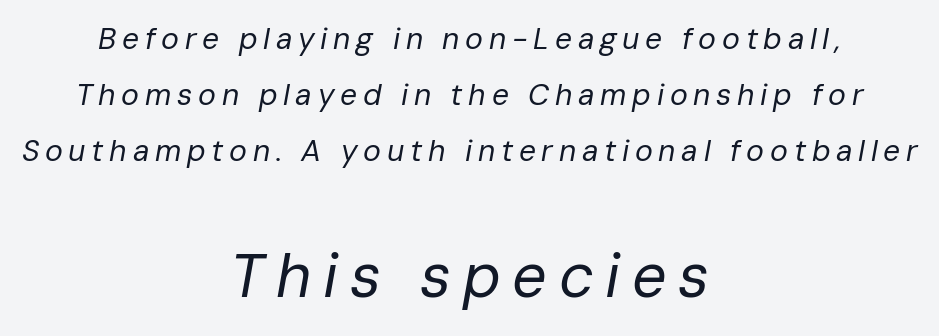
{"italic": "yes", "lean": "right", "slant_degrees": 10, "bold": "no", "weight": "regular", "width": "normal", "stroke_contrast": "low", "x_height": "medium", "monospaced": "no", "underline": "no", "align": "center", "line_spacing_ratio": 1.87, "larger_block": "second", "size_ratio": 2.03, "glyph_px": 61}
